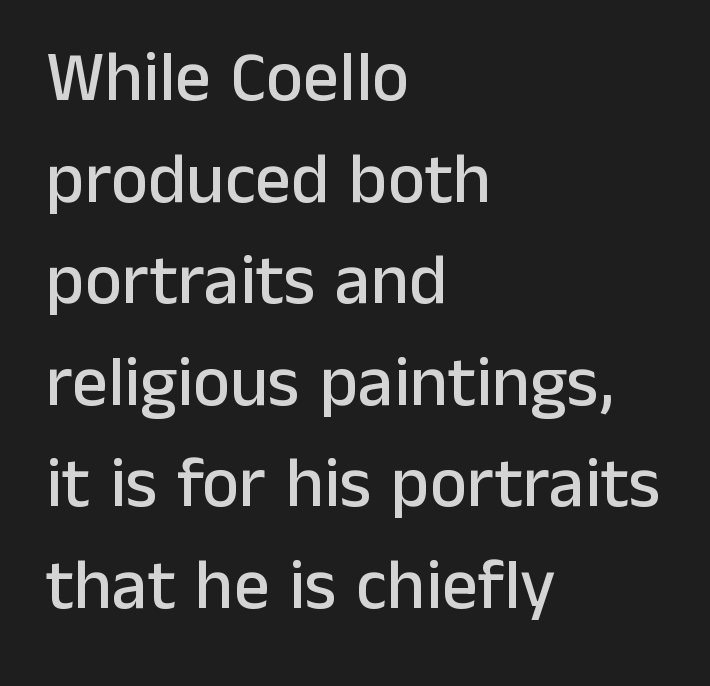
Q: Is the text italic (slanted)? A: No, it is upright.
Q: Is the typeface a serif or a sans-serif typeface? A: Sans-serif.
Q: Is the text underlined? A: No.
Q: How is the paragraph aligned? A: Left-aligned.
Q: Is the spacing between letters normal or unusually wide? A: Normal.
Q: Is the spacing between lines tight, normal or loose? A: Normal.
Q: Width (condensed, normal, or wide)? A: Normal.
Q: Stroke contrast? A: Low.
Q: x-height? A: Medium.
Q: Monospaced? A: No.
